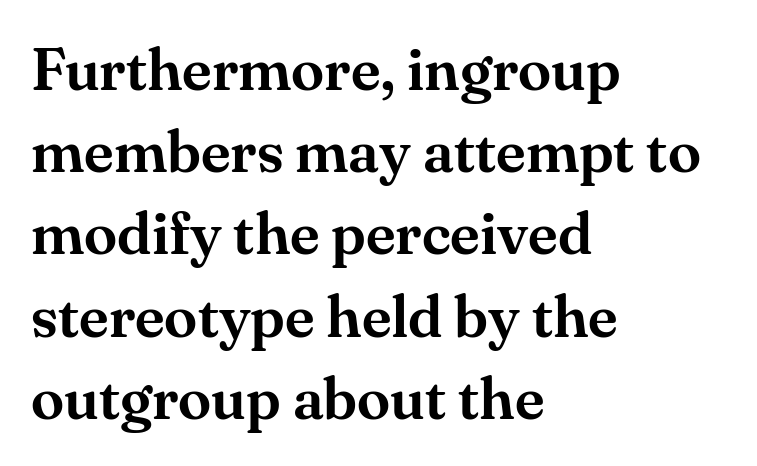
{"serif": "yes", "italic": "no", "width": "normal", "stroke_contrast": "medium", "x_height": "small", "monospaced": "no", "underline": "no", "align": "left", "line_spacing": "normal", "line_spacing_ratio": 1.37, "letter_spacing": "normal", "letter_spacing_em": 0.0, "glyph_px": 60}
